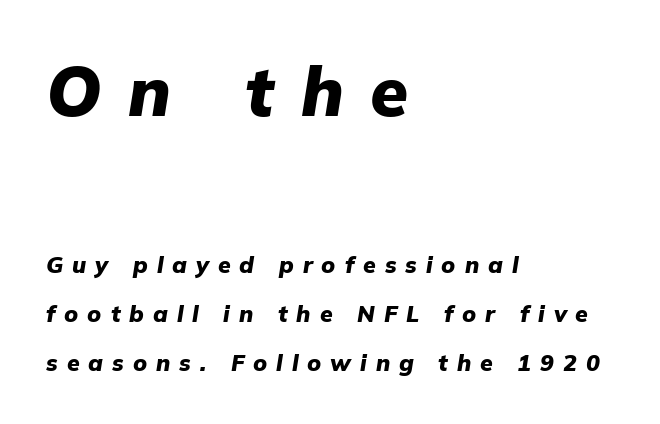
Of the two passages, the one on top uses the larger point size. The lettering tilts uniformly, giving the passage an italic look. Each glyph is drawn with heavy, bold strokes. Caption: multi-line text, flush left, ragged right. Spacing verdict: proportional, widths tailored to each character.
